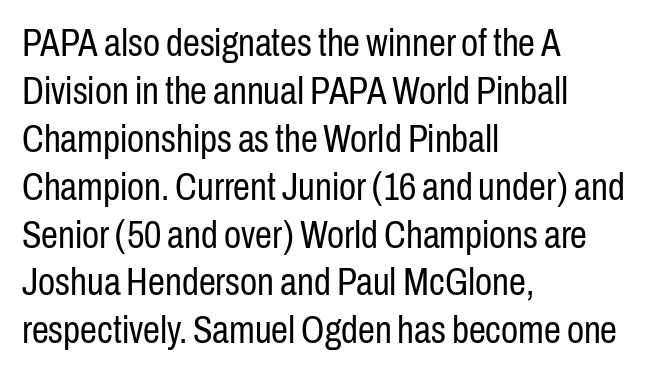
{"serif": "no", "italic": "no", "bold": "no", "weight": "regular", "width": "condensed", "stroke_contrast": "low", "x_height": "medium", "monospaced": "no", "underline": "no", "align": "left", "line_spacing": "normal", "line_spacing_ratio": 1.26, "letter_spacing": "normal", "letter_spacing_em": 0.0, "glyph_px": 38}
